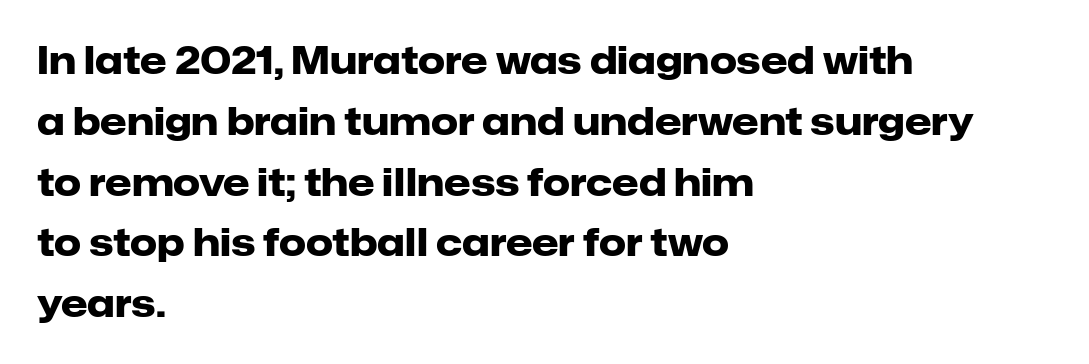
{"serif": "no", "italic": "no", "bold": "yes", "weight": "heavy", "width": "normal", "stroke_contrast": "low", "x_height": "medium", "monospaced": "no", "underline": "no", "align": "left", "line_spacing": "normal", "line_spacing_ratio": 1.6, "letter_spacing": "normal", "letter_spacing_em": 0.0, "glyph_px": 38}
